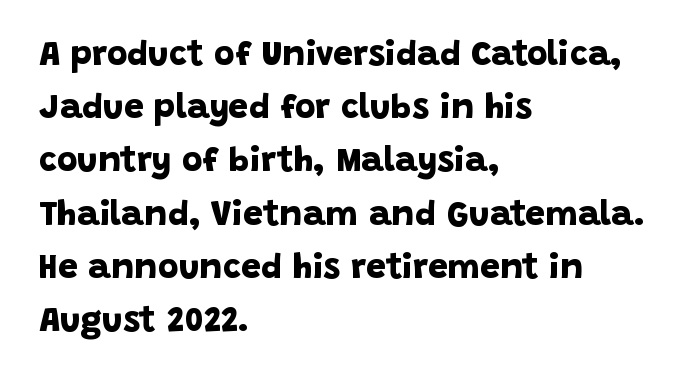
The image shows 35 px bold sans-serif type; set left-aligned, normal line spacing (1.52x), normal letter spacing, not underlined; low stroke contrast and a large x-height.
